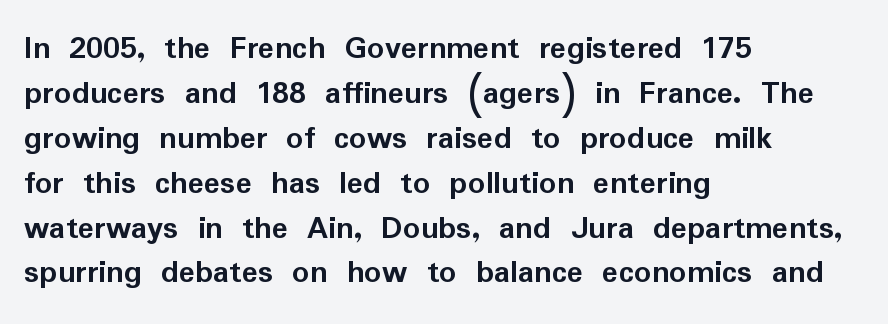
Horizontal alignment here is leftward, the default for most running prose. Type style note: lacks serifs. This rendering features lettering with no underline. Varying glyph widths throughout — classic text-font behaviour.
